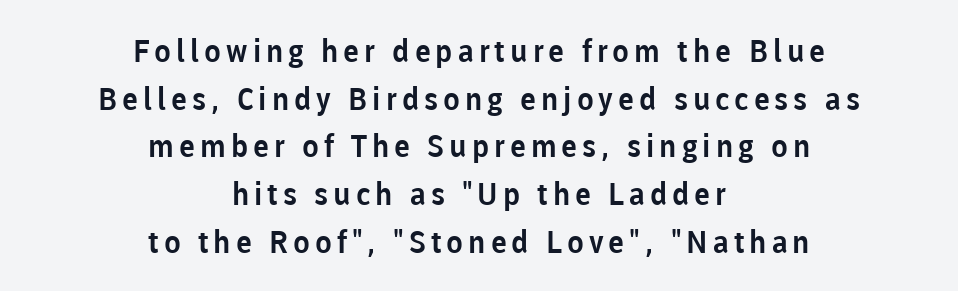
Q: Is the text italic (slanted)? A: No, it is upright.
Q: Is the typeface a serif or a sans-serif typeface? A: Sans-serif.
Q: Is the text underlined? A: No.
Q: How is the paragraph aligned? A: Centered.
Q: Is the spacing between lines tight, normal or loose? A: Normal.
Q: Width (condensed, normal, or wide)? A: Normal.
Q: Stroke contrast? A: Low.
Q: x-height? A: Medium.
Q: Monospaced? A: No.
